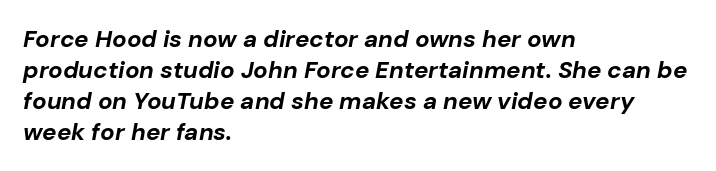
Italic: yes, the glyphs are oblique. Compared with typical body copy, the letter spacing here is the same. Only glyphs here, with clear space below each row. A full-strength bold gives these letters their thick strokes. Regarding leading, the lines here are spaced in the standard way.
